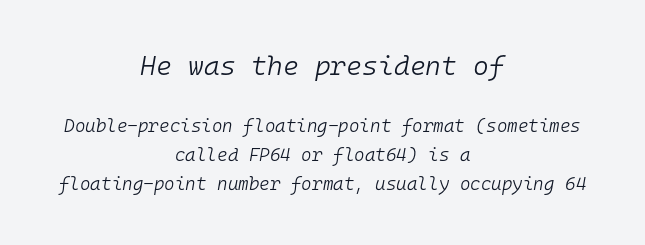
Q: Is the text bold? A: No.
Q: Is the text italic (slanted)? A: Yes, it leans right by about 10 degrees.
Q: Is the text underlined? A: No.
Q: How is the paragraph aligned? A: Centered.
Q: Is the spacing between letters normal or unusually wide? A: Normal.
Q: Is the spacing between lines tight, normal or loose? A: Normal.
Q: Which block of text is set in a larger size, the first (top) or the second (bottom)? A: The first (top) one.
